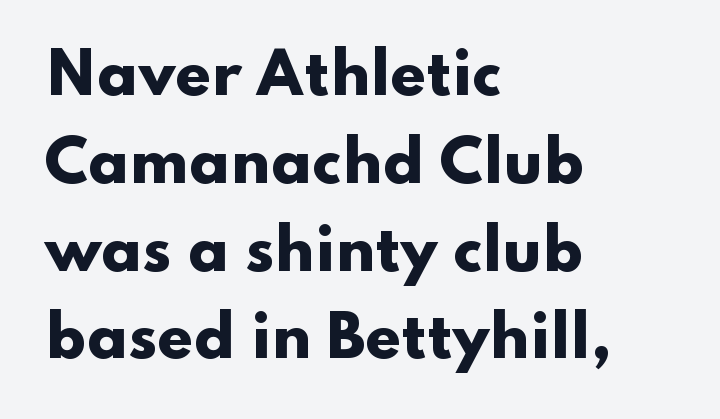
The image shows 57 px heavy, wide sans-serif type, upright; set left-aligned, normal line spacing (1.54x), normal letter spacing, not underlined; low stroke contrast and a small x-height.
